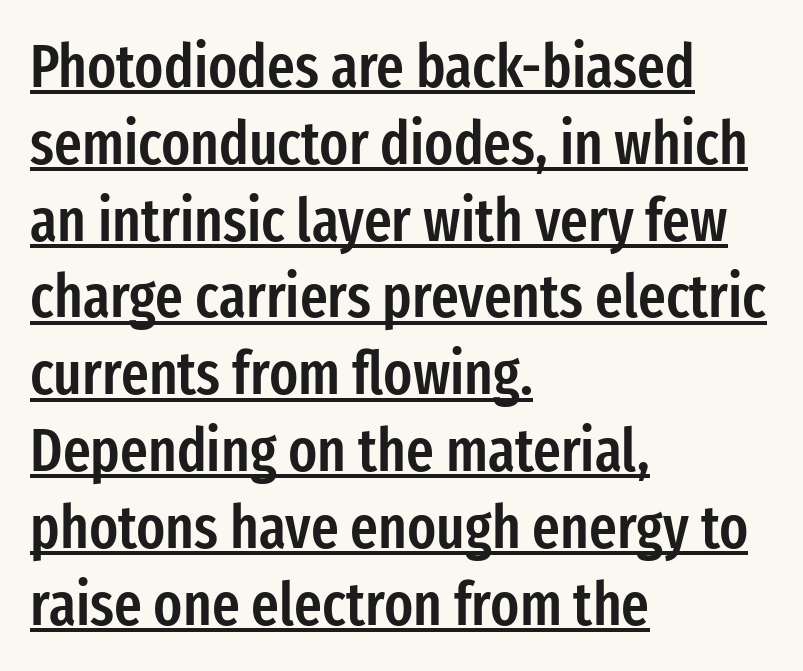
Does extra space separate the letters? No, they use regular spacing. The typesetter chose a ragged-right arrangement here. You can tell it's not italic because the verticals are truly vertical. Notice how descenders clear the ascenders below comfortably — that's standard leading. Does the type have serifs? No, each stem ends abruptly. This rendering features underlined lettering.
